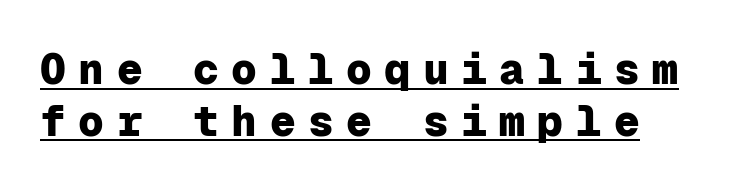
Inter-character spacing is expanded well beyond the font's built-in metrics. The letters march in equal steps, a hallmark of fixed-pitch type. A full-strength bold gives these letters their thick strokes. Note: no serifs on the glyphs.
